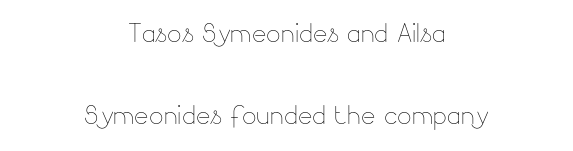
{"italic": "no", "bold": "no", "weight": "thin", "width": "normal", "stroke_contrast": "low", "x_height": "small", "monospaced": "no", "underline": "no", "align": "center", "line_spacing": "loose", "line_spacing_ratio": 2.42, "letter_spacing": "normal", "letter_spacing_em": 0.0, "glyph_px": 34}
